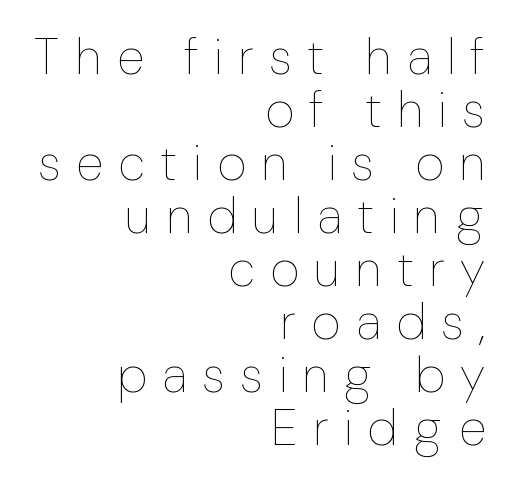
{"italic": "no", "bold": "no", "weight": "thin", "width": "normal", "stroke_contrast": "low", "x_height": "medium", "monospaced": "no", "underline": "no", "align": "right", "line_spacing": "tight", "line_spacing_ratio": 1.06, "letter_spacing": "wide", "letter_spacing_em": 0.31, "glyph_px": 50}
